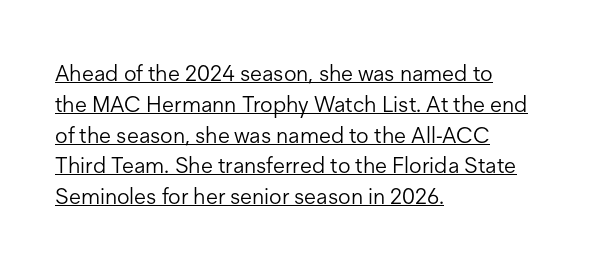
Q: Is the text bold? A: No.
Q: Is the text italic (slanted)? A: No, it is upright.
Q: Is the text underlined? A: Yes.
Q: How is the paragraph aligned? A: Left-aligned.
Q: Is the spacing between letters normal or unusually wide? A: Normal.
Q: Is the spacing between lines tight, normal or loose? A: Normal.
